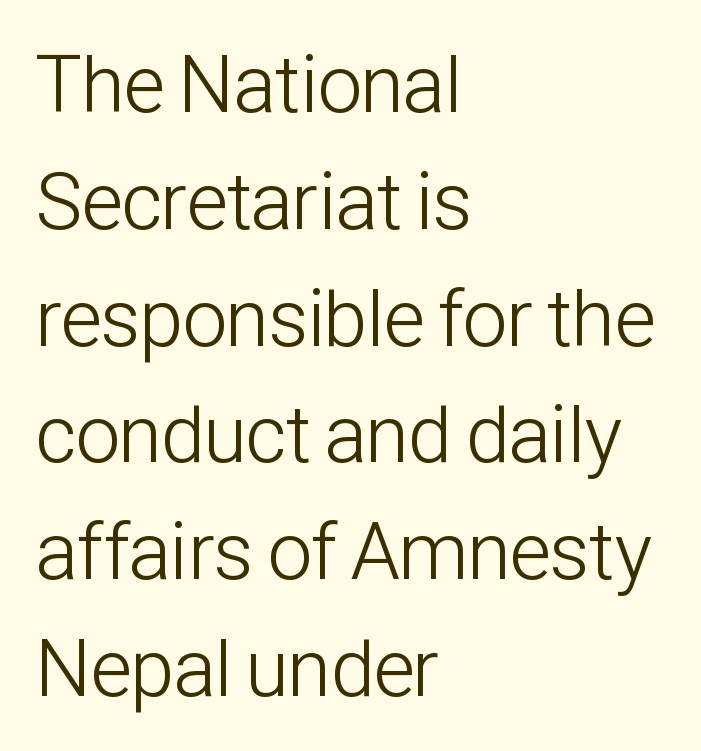
{"serif": "no", "italic": "no", "bold": "no", "weight": "light", "width": "condensed", "stroke_contrast": "low", "x_height": "medium", "monospaced": "no", "underline": "no", "align": "left", "line_spacing": "normal", "line_spacing_ratio": 1.46, "letter_spacing": "normal", "letter_spacing_em": 0.0, "glyph_px": 80}
